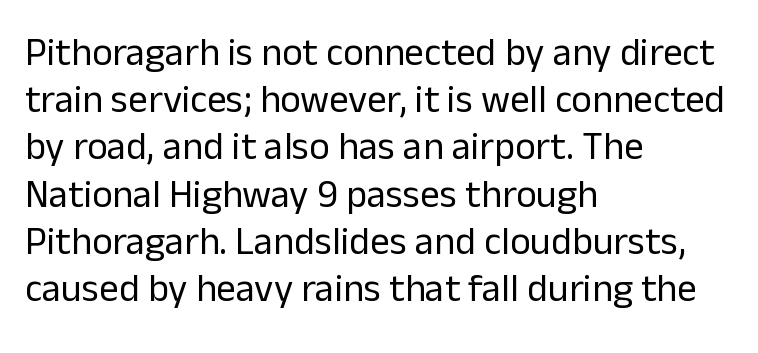
Italic? Not at all — the glyphs are vertical. A sans-serif font was chosen for this passage. Unbolded letterforms with no extra heft. Nobody touched the tracking dial on this one. The rendering uses natural spacing where letterforms have individual widths. Where is the straight margin? On the left.
